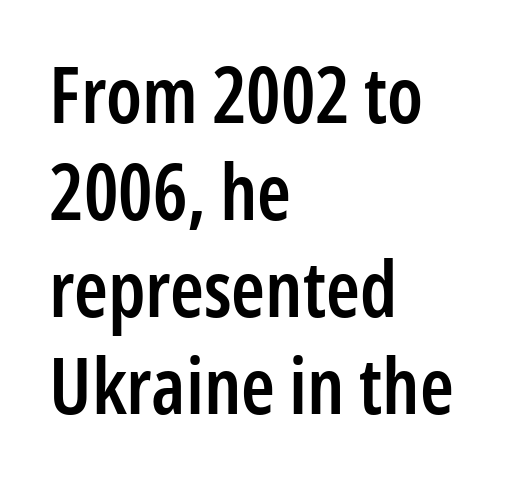
Honestly, the letter spacing is just normal — you wouldn't notice it. A typesetter would call this leading conventional body-copy spacing. Any mark beneath the type? The region is blank. Type style note: lacks serifs. Does the lettering tilt? It doesn't — this is upright. Character widths vary here, with narrow letters taking less room than wide ones.
